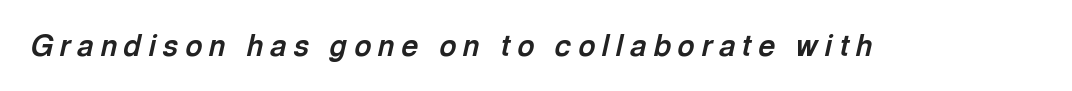
The image shows 29 px bold type, italic (leaning right); set unusually wide letter spacing (+0.24 em), not underlined; a medium x-height.
